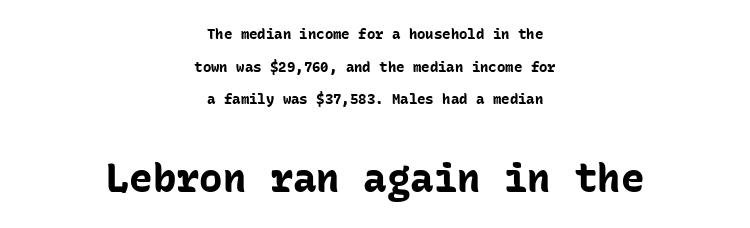
Baseline-to-baseline distance is far greater than the letter height. In terms of posture, this sample is upright. Here the second block reads like a headline and the first like body copy. In CSS terms this would be text-align: center. Summary of weight: heavy, a full bold. The area under the type is left untouched.
